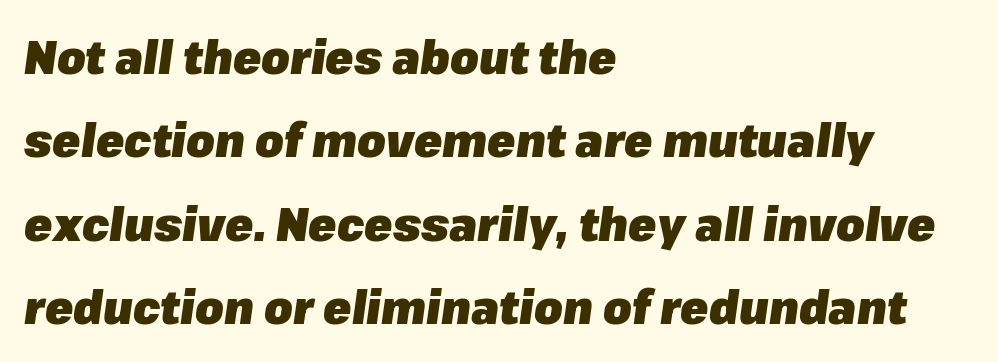
Each glyph is drawn with heavy, bold strokes. Tall strokes in this sample are angled rather than plumb. Underlining? Definitely not there. The passage shown has conventional tracking throughout.
